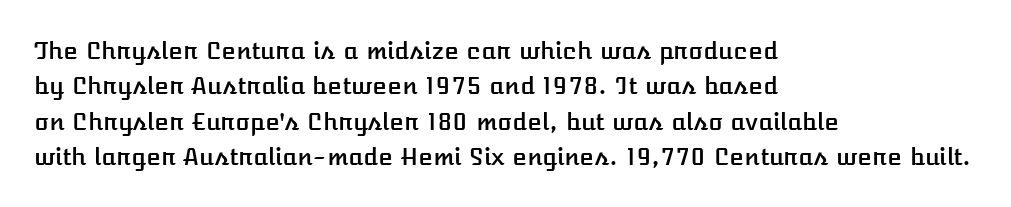
The passage shown stacks its lines at a standard gap. No extra tracking has been applied to these lines. Compared with a centered layout, this one pins lines to the left instead. The area under the type is left untouched. When letters stand straight like this, we call the style roman or upright.
